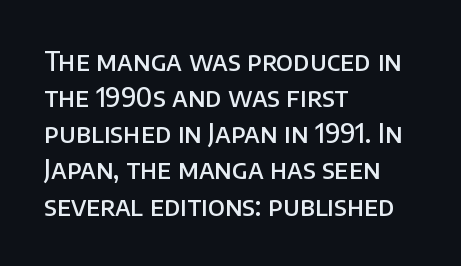
Designer's note — italics off, roman on. The sample has been set in demibold, a notch under bold. Anything drawn beneath the words? Only blank space. Does the copy run flush right? No — it runs flush left. The lines sit at an ordinary, default distance from one another.
